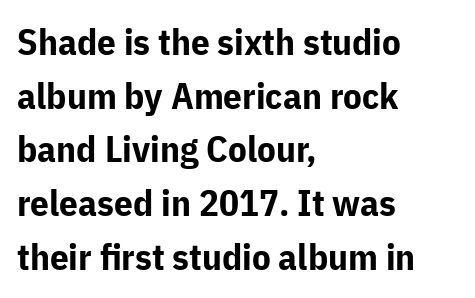
Q: Is the text bold? A: Yes.
Q: Is the text italic (slanted)? A: No, it is upright.
Q: Is the typeface a serif or a sans-serif typeface? A: Sans-serif.
Q: Is the text underlined? A: No.
Q: How is the paragraph aligned? A: Left-aligned.
Q: Is the spacing between letters normal or unusually wide? A: Normal.
Q: Is the spacing between lines tight, normal or loose? A: Normal.
Q: Width (condensed, normal, or wide)? A: Normal.
Q: Stroke contrast? A: Low.
Q: x-height? A: Medium.
Q: Monospaced? A: No.
